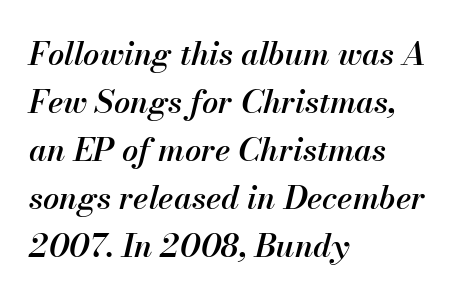
When letters slant like this, we call the style italic. The block of text has a typical density, with ordinary space between rows. The type is set solid horizontally, with unmodified tracking. Slightly chunky letters — semibold, I'd say, not full bold. Does the copy run flush right? No — it runs flush left. Varying glyph widths throughout — classic text-font behaviour.
